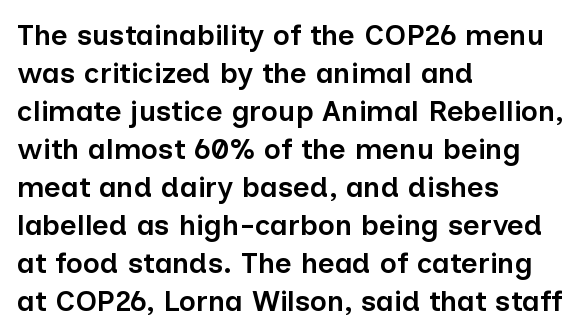
{"serif": "no", "italic": "no", "bold": "semi", "weight": "semibold", "width": "normal", "stroke_contrast": "low", "x_height": "medium", "monospaced": "no", "underline": "no", "align": "left", "line_spacing": "normal", "line_spacing_ratio": 1.31, "letter_spacing": "normal", "letter_spacing_em": 0.0, "glyph_px": 29}
